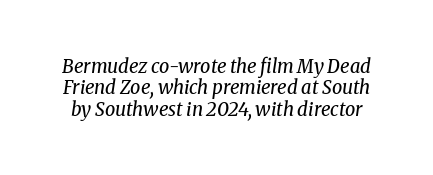
The words here are not underlined. Students, note that the glyphs here touch the page at normal intervals. Closely set lines give the paragraph a compact silhouette. This reads as an unemphasized weight, regular at the heaviest. Notice how the stems are inclined rather than vertical — that's the hallmark of italics.
